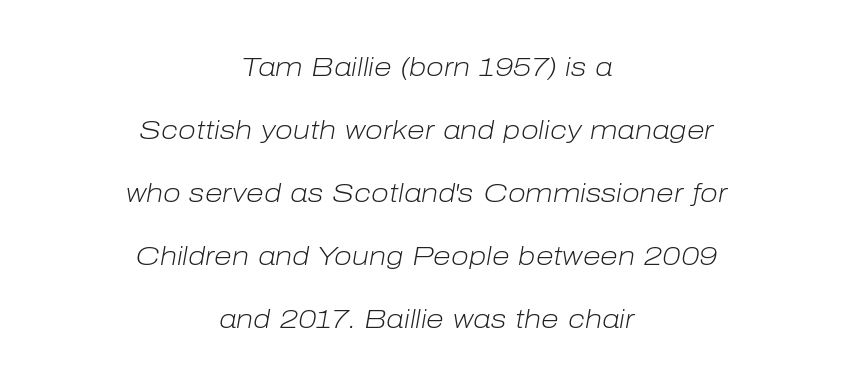
The image shows 26 px text type, italic (leaning right); set centered, loose line spacing (2.42x), normal letter spacing, not underlined.
